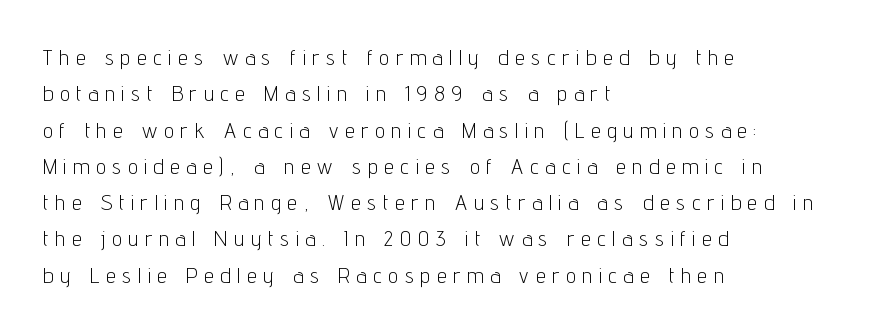
Q: Is the text bold? A: No.
Q: Is the text italic (slanted)? A: No, it is upright.
Q: Is the text underlined? A: No.
Q: How is the paragraph aligned? A: Left-aligned.
Q: Is the spacing between letters normal or unusually wide? A: Unusually wide.
Q: Is the spacing between lines tight, normal or loose? A: Normal.
